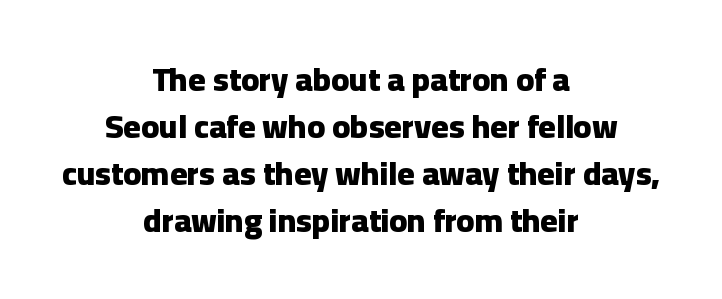
The image shows 33 px heavy sans-serif type, upright; set centered, normal line spacing (1.42x), normal letter spacing, not underlined; low stroke contrast and a medium x-height.
